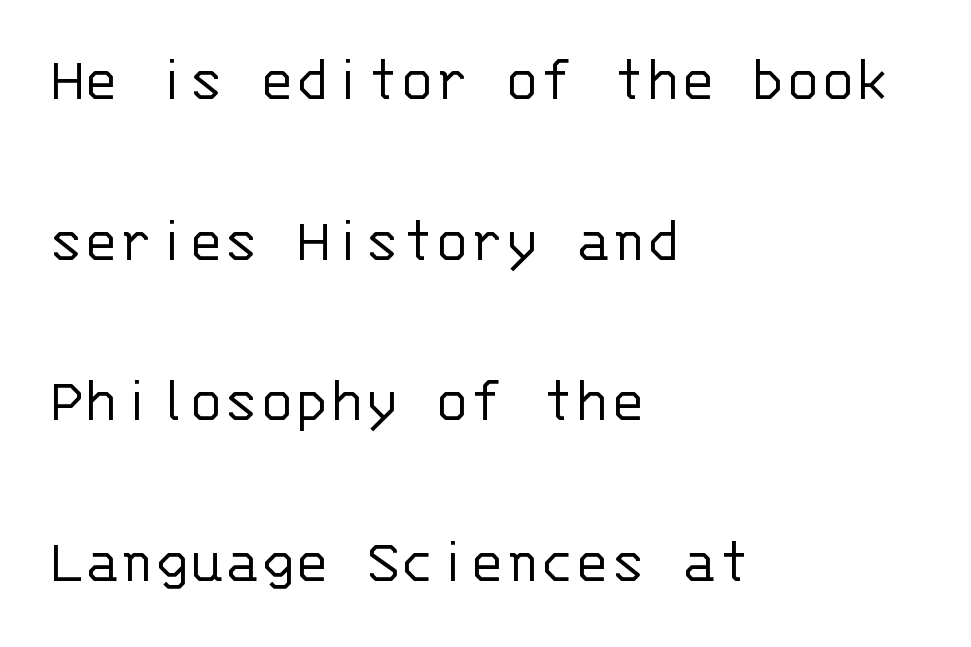
{"serif": "no", "italic": "no", "bold": "no", "weight": "light", "width": "normal", "stroke_contrast": "low", "x_height": "large", "monospaced": "yes", "underline": "no", "align": "left", "line_spacing": "loose", "line_spacing_ratio": 2.47, "letter_spacing": "normal", "letter_spacing_em": 0.0, "glyph_px": 65}
